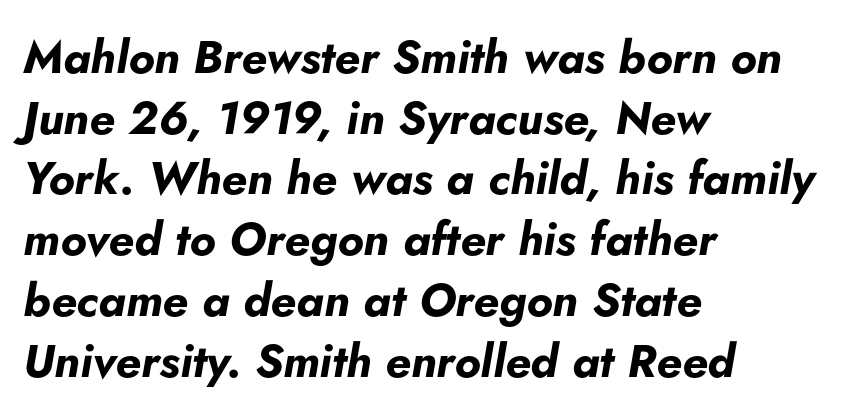
Q: Is the text bold? A: Yes.
Q: Is the text italic (slanted)? A: Yes, it leans right by about 5 degrees.
Q: Is the text underlined? A: No.
Q: How is the paragraph aligned? A: Left-aligned.
Q: Is the spacing between letters normal or unusually wide? A: Normal.
Q: Is the spacing between lines tight, normal or loose? A: Normal.
Q: Width (condensed, normal, or wide)? A: Normal.
Q: Stroke contrast? A: Low.
Q: x-height? A: Small.
Q: Monospaced? A: No.
